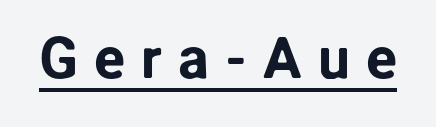
The image shows 58 px sans-serif type, upright; set unusually wide letter spacing (+0.27 em), underlined; low stroke contrast and a medium x-height.
